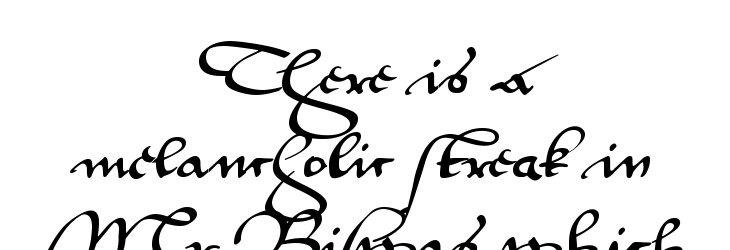
Notice how descenders clear the ascenders below comfortably — that's standard leading. This sample has the flowing, uneven cadence of proportional lettering. Descender tails drop into unmarked territory. The font family rendered here belongs to the sans-serif group. Leftover space on each line is divided equally before and after the words.
